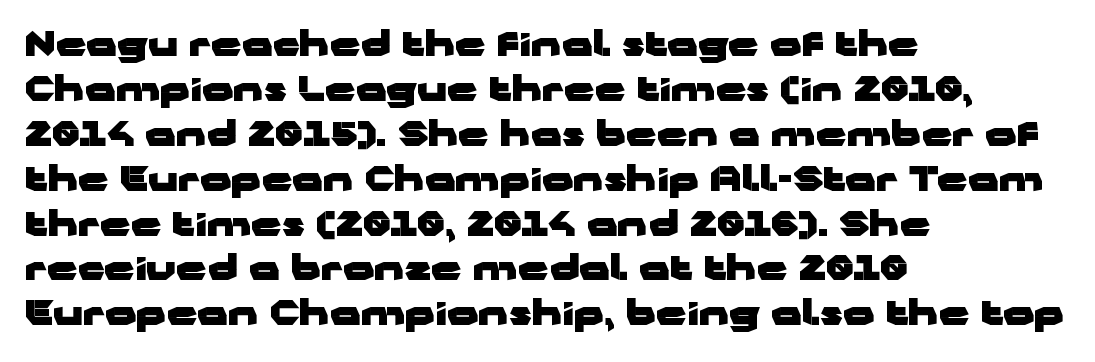
Q: Is the text bold? A: Yes.
Q: Is the text italic (slanted)? A: No, it is upright.
Q: Is the typeface a serif or a sans-serif typeface? A: Sans-serif.
Q: Is the text underlined? A: No.
Q: How is the paragraph aligned? A: Left-aligned.
Q: Is the spacing between letters normal or unusually wide? A: Normal.
Q: Is the spacing between lines tight, normal or loose? A: Normal.
Q: Width (condensed, normal, or wide)? A: Wide.
Q: Stroke contrast? A: Low.
Q: x-height? A: Medium.
Q: Monospaced? A: No.
